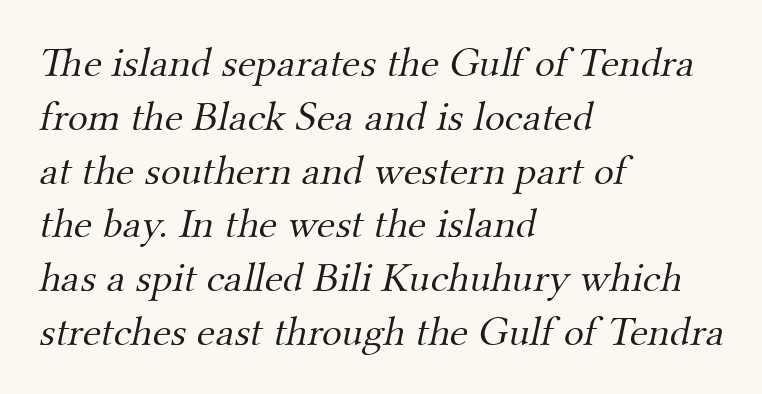
The image shows 42 px light serif type; set left-aligned, normal line spacing (1.28x), normal letter spacing, not underlined; medium stroke contrast and a small x-height.
